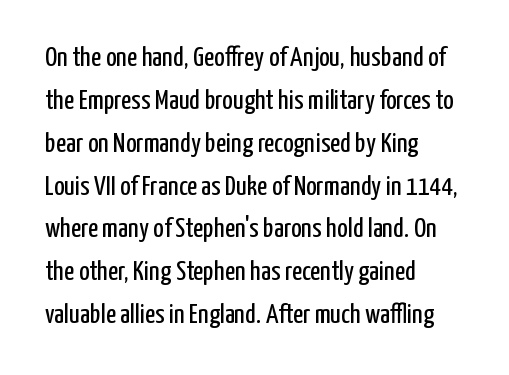
The image shows 28 px regular-weight, condensed sans-serif type, upright; set left-aligned, normal line spacing (1.53x), normal letter spacing, not underlined; low stroke contrast and a medium x-height.
